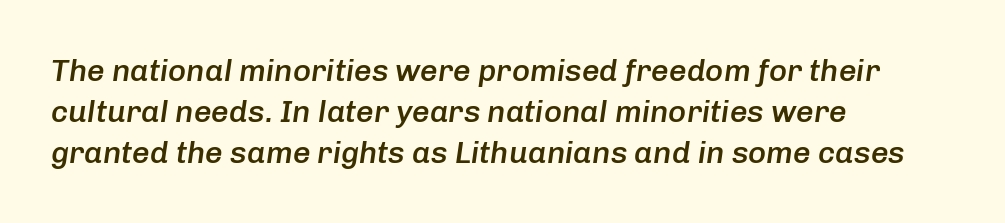
The image shows 31 px semibold type, italic (leaning right); set left-aligned, normal line spacing (1.33x), normal letter spacing, not underlined; low stroke contrast and a medium x-height.
